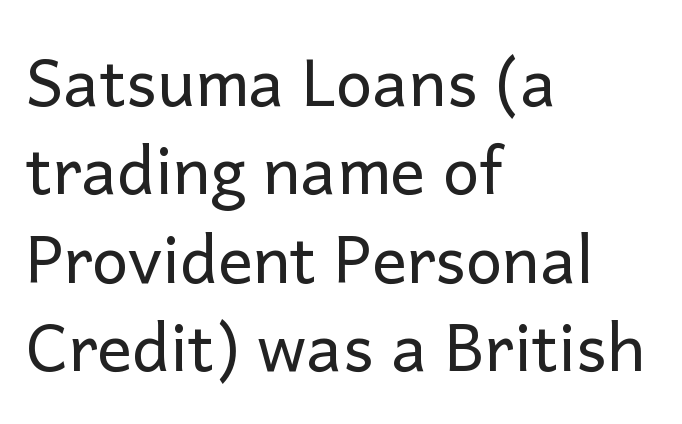
The image shows 65 px regular-weight sans-serif type, upright; set left-aligned, normal line spacing (1.36x), normal letter spacing, not underlined; low stroke contrast and a medium x-height.
